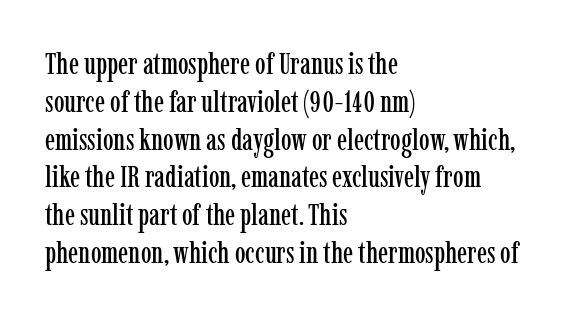
{"serif": "yes", "italic": "no", "width": "condensed", "stroke_contrast": "low", "x_height": "medium", "monospaced": "no", "underline": "no", "align": "left", "line_spacing": "normal", "line_spacing_ratio": 1.26, "letter_spacing": "normal", "letter_spacing_em": 0.0, "glyph_px": 30}
